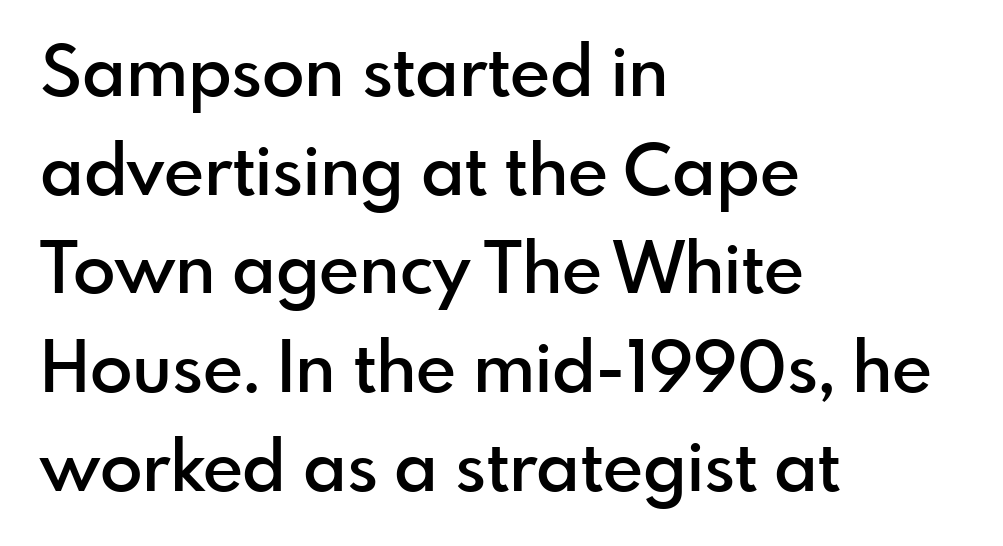
The image shows 70 px semibold sans-serif type, upright; set left-aligned, normal line spacing (1.41x), normal letter spacing, not underlined; a small x-height.
